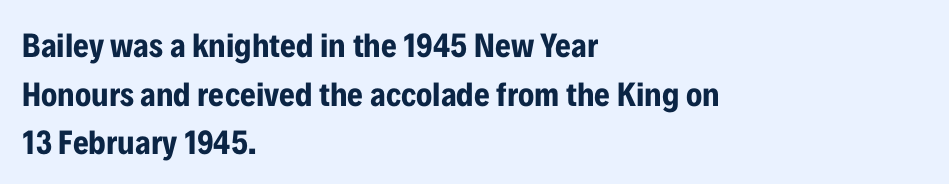
The image shows 34 px bold, condensed sans-serif type, upright; set left-aligned, normal line spacing (1.43x), normal letter spacing, not underlined; low stroke contrast and a medium x-height.
